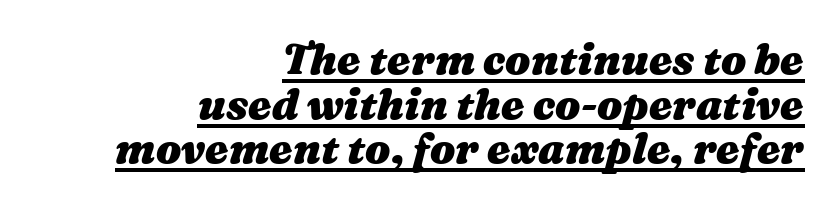
{"italic": "yes", "lean": "right", "slant_degrees": 16, "bold": "yes", "weight": "heavy", "width": "wide", "stroke_contrast": "medium", "x_height": "medium", "monospaced": "no", "underline": "yes", "align": "right", "line_spacing": "tight", "line_spacing_ratio": 1.06, "letter_spacing": "normal", "letter_spacing_em": 0.0, "glyph_px": 42}
